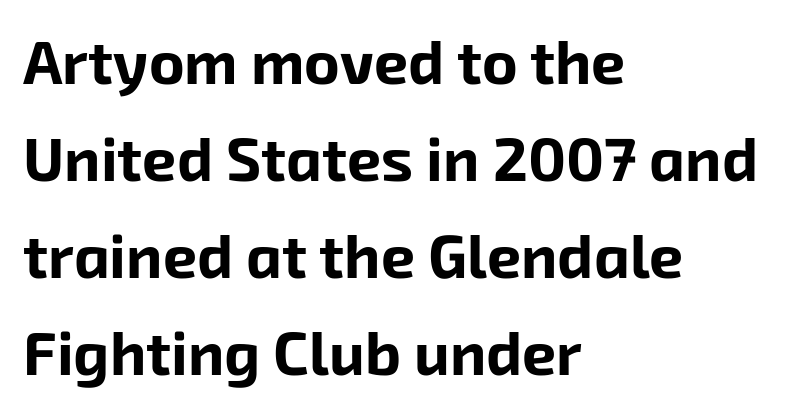
Q: Is the text bold? A: Yes.
Q: Is the typeface a serif or a sans-serif typeface? A: Sans-serif.
Q: Is the text underlined? A: No.
Q: How is the paragraph aligned? A: Left-aligned.
Q: Is the spacing between letters normal or unusually wide? A: Normal.
Q: Is the spacing between lines tight, normal or loose? A: Normal.
Q: Width (condensed, normal, or wide)? A: Normal.
Q: Stroke contrast? A: Low.
Q: x-height? A: Medium.
Q: Monospaced? A: No.
